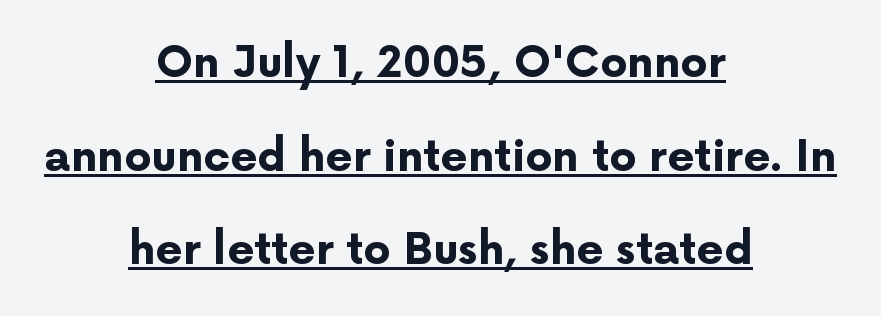
The image shows 43 px bold sans-serif type, upright; set centered, loose line spacing (2.18x), normal letter spacing, underlined; low stroke contrast and a medium x-height.
